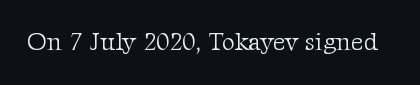
The rendering keeps characters at their native spacing. The font sits on the lighter half of the weight spectrum, regular included. Quick note: underline off. Is there any slant? The stems are plumb.
